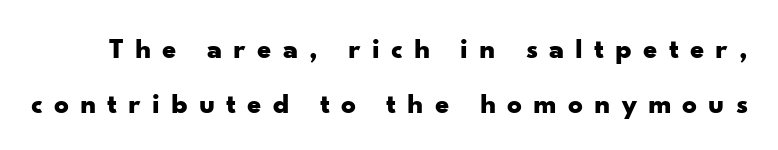
{"serif": "no", "italic": "no", "bold": "yes", "weight": "bold", "width": "wide", "stroke_contrast": "low", "x_height": "small", "monospaced": "no", "underline": "no", "line_spacing_ratio": 1.88, "letter_spacing": "wide", "letter_spacing_em": 0.38, "glyph_px": 29}
